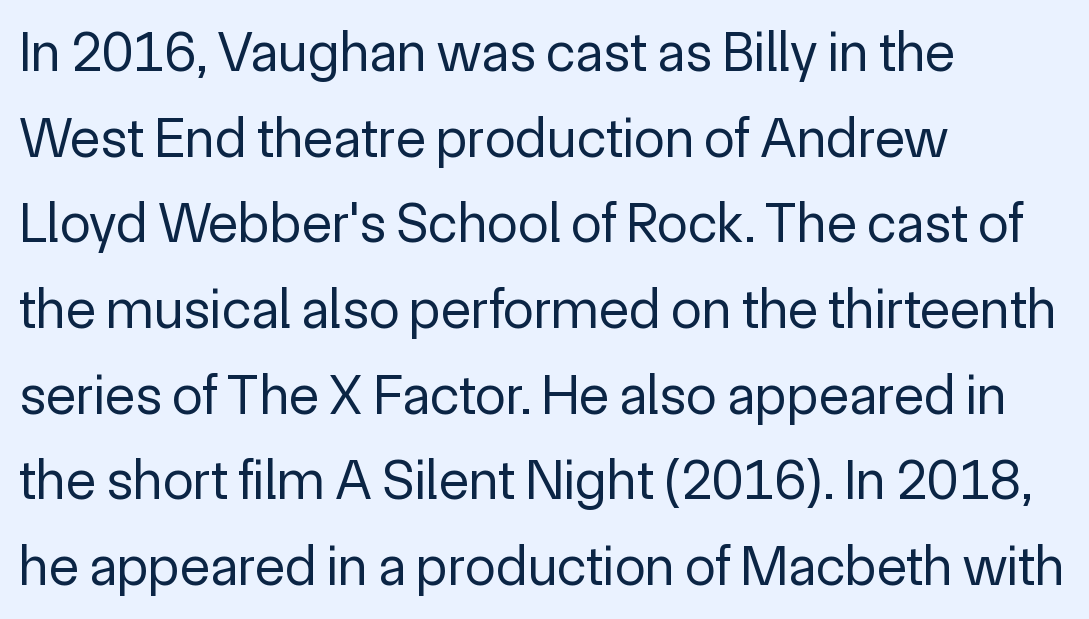
The image shows 56 px regular-weight sans-serif type, upright; set left-aligned, normal line spacing (1.53x), normal letter spacing, not underlined; a medium x-height.
